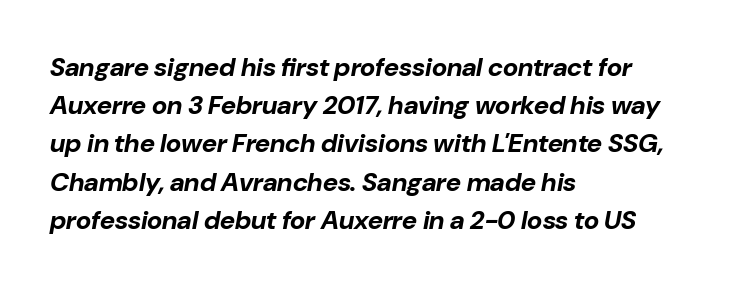
The image shows 26 px bold type, italic (leaning right); set left-aligned, normal line spacing (1.47x), normal letter spacing, not underlined.
